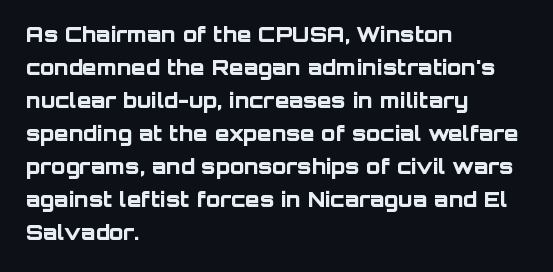
The sample has been set heavy, in full bold. Any mark beneath the type? The region is blank. The ragged edge is on the right, which tells us the setting is flush left. This sample uses plain, unmodified letter spacing. Posture: vertical. Does the leading feel generous? No, just average.
